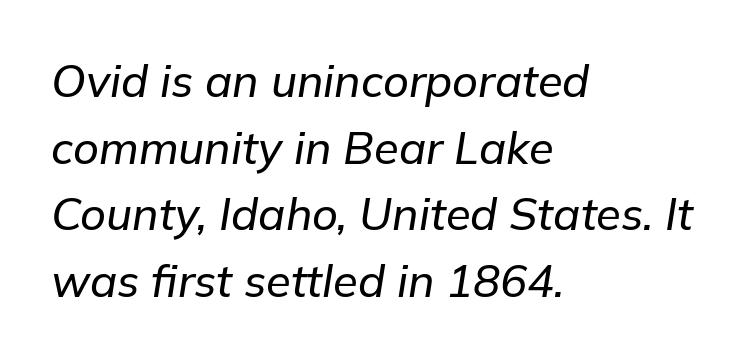
Proportional: the letters do not fall into vertical columns. Has an underline been added? It has not. Slant detected: the letters are inclined. Does extra space separate the letters? No, they use regular spacing. In CSS terms this would be text-align: left.
